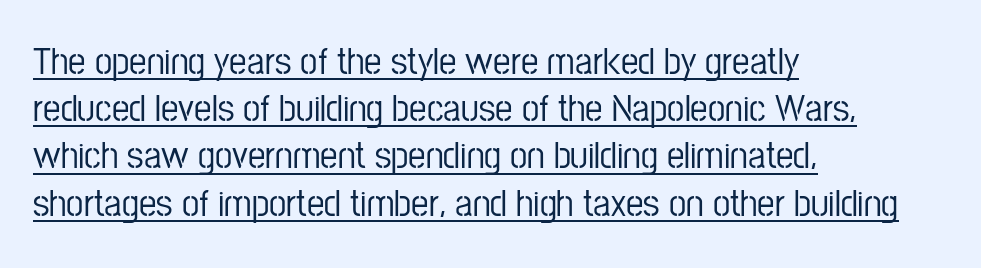
A typesetter would call this zero additional tracking. Honestly, the underline is the first thing you notice here. The ragged edge is on the right, which tells us the setting is flush left. A typesetter would call this proportional, since set widths differ per character.
